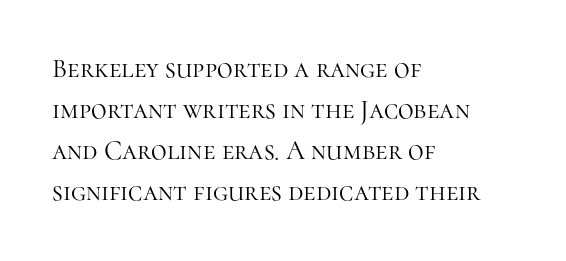
The image shows 27 px text type, upright; set left-aligned, normal line spacing (1.52x), normal letter spacing, not underlined.
